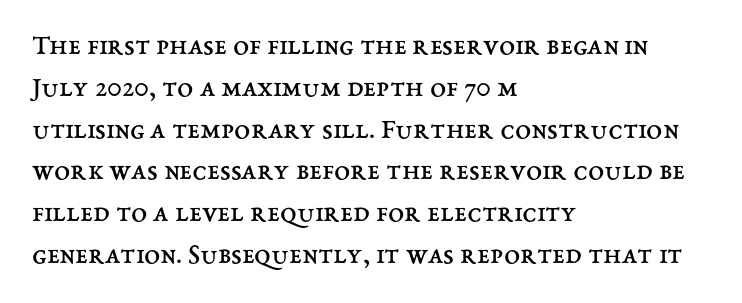
{"italic": "no", "bold": "no", "weight": "regular", "width": "normal", "stroke_contrast": "medium", "x_height": "medium", "monospaced": "no", "underline": "no", "align": "left", "line_spacing": "normal", "line_spacing_ratio": 1.44, "letter_spacing": "normal", "letter_spacing_em": 0.0, "glyph_px": 29}
